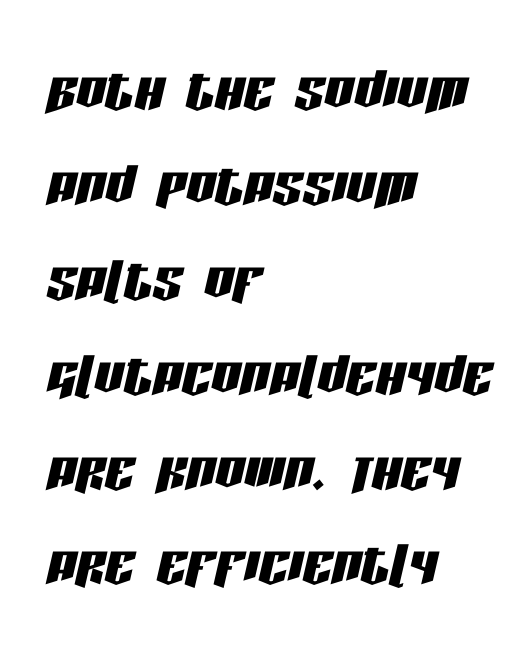
The gap between lines stays unmarked. Is this a fixed-width face? No — the glyphs have proportional, varying widths. The face used here has a pronounced slope to its letters. Visually the block forms a straight wall on the left and a jagged coastline on the right.
